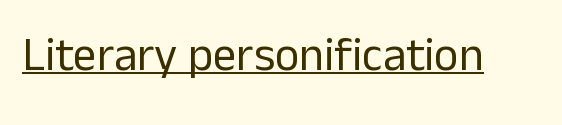
The image shows 47 px regular-weight sans-serif type, upright; set normal letter spacing, underlined; low stroke contrast and a medium x-height.
